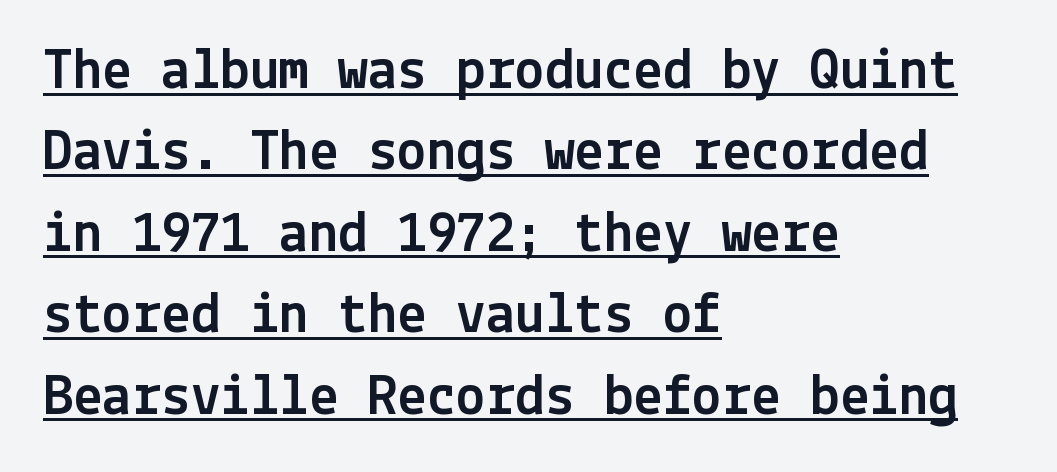
Q: Is the text italic (slanted)? A: No, it is upright.
Q: Is the typeface a serif or a sans-serif typeface? A: Sans-serif.
Q: Is the text underlined? A: Yes.
Q: How is the paragraph aligned? A: Left-aligned.
Q: Is the spacing between letters normal or unusually wide? A: Normal.
Q: Is the spacing between lines tight, normal or loose? A: Normal.
Q: Width (condensed, normal, or wide)? A: Normal.
Q: x-height? A: Medium.
